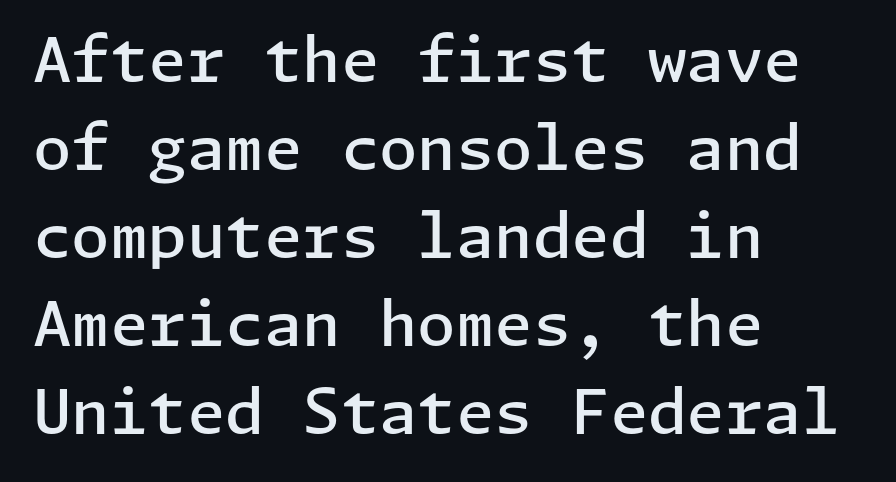
Q: Is the text bold? A: Semi-bold.
Q: Is the text italic (slanted)? A: No, it is upright.
Q: Is the typeface a serif or a sans-serif typeface? A: Sans-serif.
Q: Is the text underlined? A: No.
Q: How is the paragraph aligned? A: Left-aligned.
Q: Is the spacing between letters normal or unusually wide? A: Normal.
Q: Is the spacing between lines tight, normal or loose? A: Normal.
Q: Width (condensed, normal, or wide)? A: Normal.
Q: Stroke contrast? A: Low.
Q: x-height? A: Medium.
